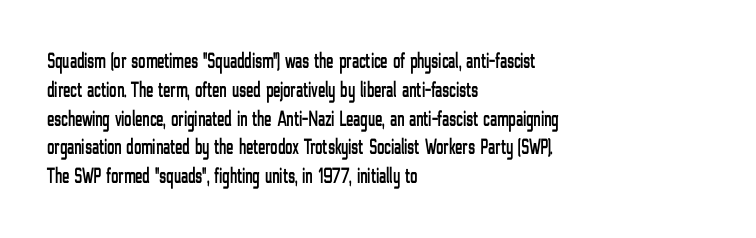
Descender tails drop into unmarked territory. Horizontal alignment here is leftward, the default for most running prose. Does extra space separate the letters? No, they use regular spacing. Upright lettering throughout. Evenly set lines give the paragraph a standard silhouette.
